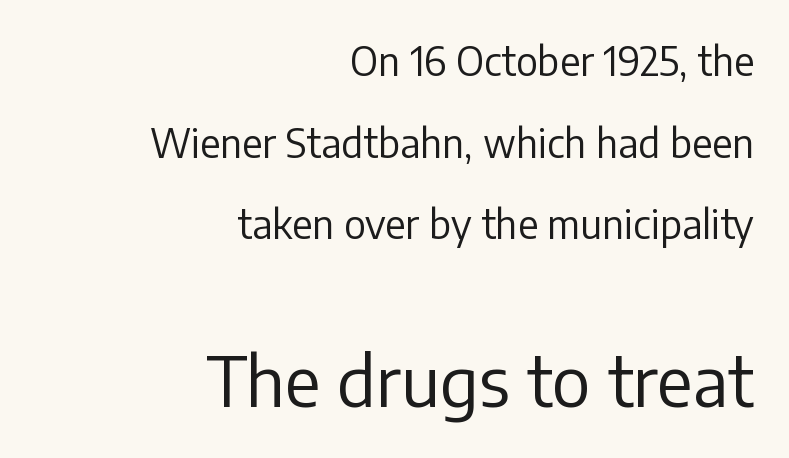
Q: Is the text bold? A: No.
Q: Is the text italic (slanted)? A: No, it is upright.
Q: Is the typeface a serif or a sans-serif typeface? A: Sans-serif.
Q: Is the text underlined? A: No.
Q: How is the paragraph aligned? A: Right-aligned.
Q: Is the spacing between letters normal or unusually wide? A: Normal.
Q: Is the spacing between lines tight, normal or loose? A: Loose.
Q: Which block of text is set in a larger size, the first (top) or the second (bottom)? A: The second (bottom) one.
Q: Width (condensed, normal, or wide)? A: Normal.
Q: Stroke contrast? A: Low.
Q: x-height? A: Medium.
Q: Monospaced? A: No.
